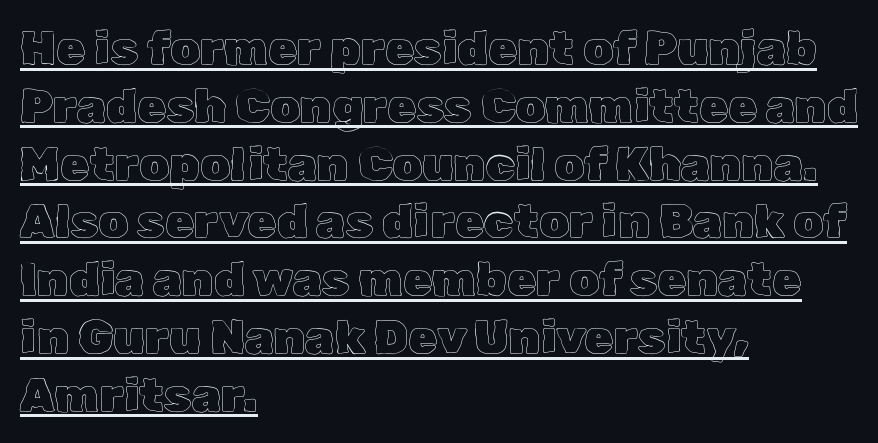
{"italic": "no", "width": "normal", "x_height": "medium", "monospaced": "no", "underline": "yes", "align": "left", "line_spacing_ratio": 1.23, "letter_spacing": "normal", "letter_spacing_em": 0.0, "glyph_px": 47}
